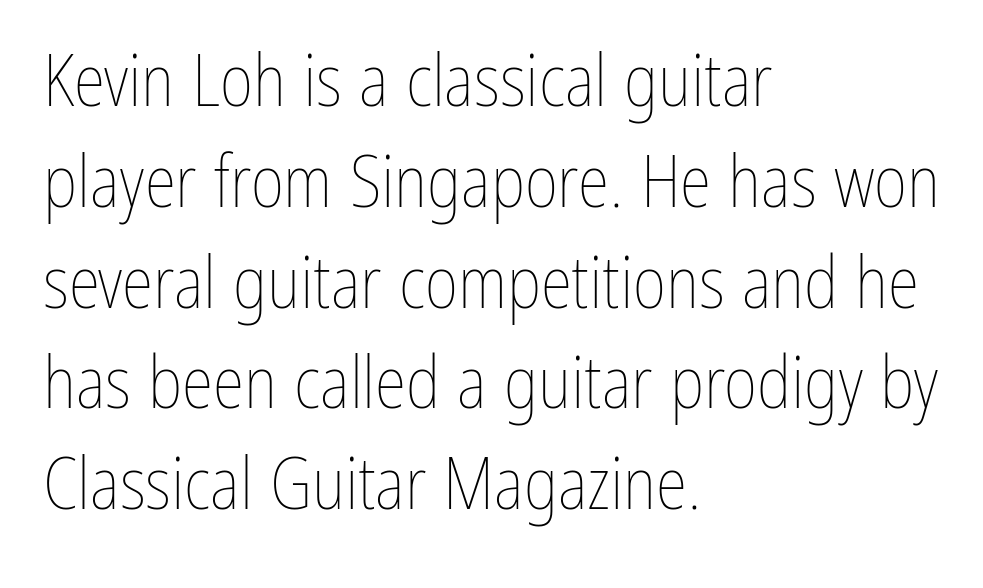
Type without underlining. Do the letters lean? They stand straight. Varying glyph widths throughout — classic text-font behaviour. A light-to-regular cut is what we see here. This block has exactly the height ordinary leading produces.
